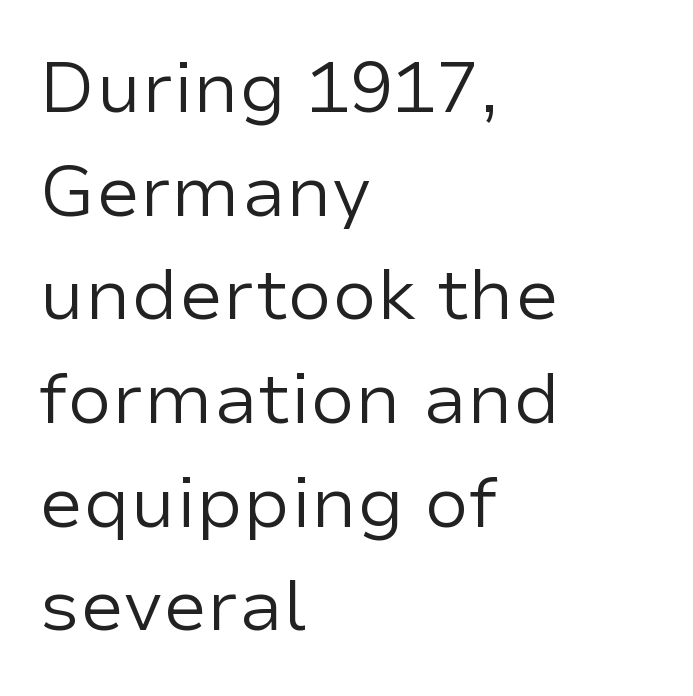
{"serif": "no", "italic": "no", "bold": "no", "weight": "regular", "width": "normal", "stroke_contrast": "low", "x_height": "medium", "monospaced": "no", "underline": "no", "align": "left", "line_spacing": "normal", "line_spacing_ratio": 1.44, "letter_spacing": "normal", "letter_spacing_em": 0.0, "glyph_px": 72}
